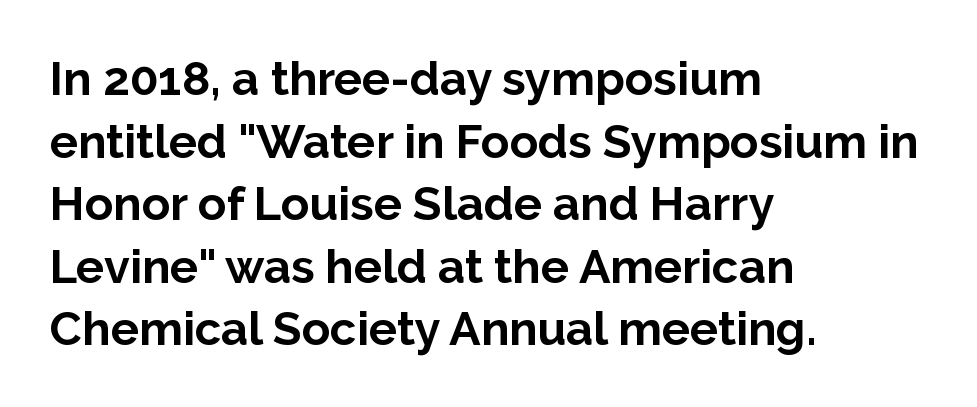
Q: Is the text bold? A: Yes.
Q: Is the text italic (slanted)? A: No, it is upright.
Q: Is the typeface a serif or a sans-serif typeface? A: Sans-serif.
Q: Is the text underlined? A: No.
Q: How is the paragraph aligned? A: Left-aligned.
Q: Is the spacing between letters normal or unusually wide? A: Normal.
Q: Is the spacing between lines tight, normal or loose? A: Normal.
Q: Width (condensed, normal, or wide)? A: Normal.
Q: Stroke contrast? A: Low.
Q: x-height? A: Medium.
Q: Monospaced? A: No.
